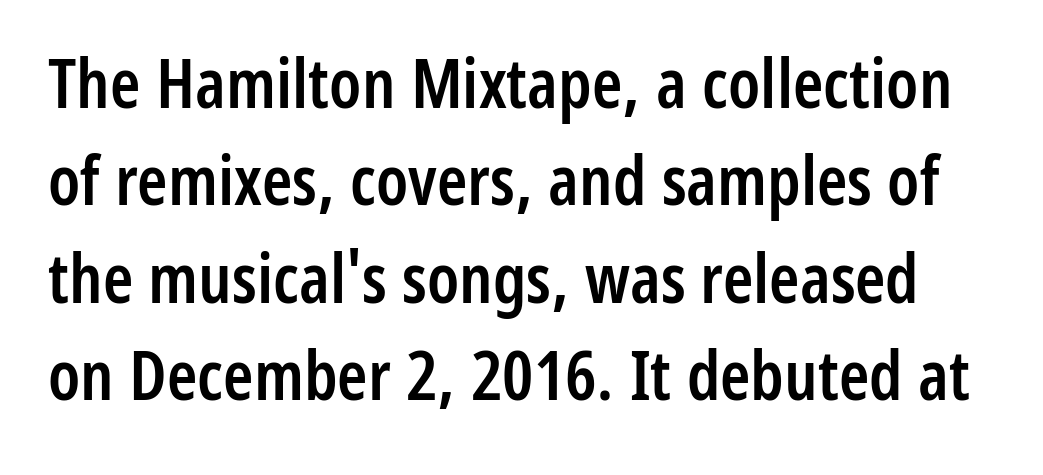
Upright lettering throughout. Tracking value appears to be zero — textbook default spacing. The text was rendered using a sans face with plain stroke endings. The space directly below the letters is spotless. Every letter is mildly thick-stroked: semibold rather than bold. Leading matches the norm, producing a regular column.
